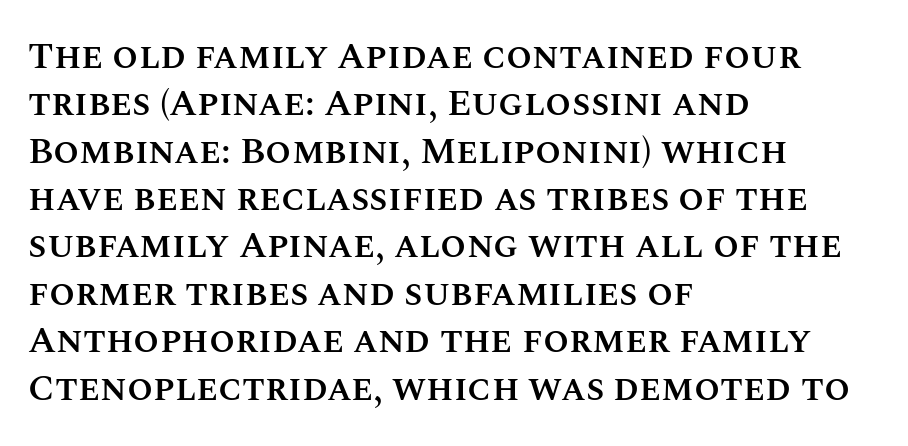
Q: Is the text bold? A: Semi-bold.
Q: Is the text italic (slanted)? A: No, it is upright.
Q: Is the text underlined? A: No.
Q: How is the paragraph aligned? A: Left-aligned.
Q: Is the spacing between letters normal or unusually wide? A: Normal.
Q: Is the spacing between lines tight, normal or loose? A: Normal.
Q: Width (condensed, normal, or wide)? A: Normal.
Q: Stroke contrast? A: Medium.
Q: x-height? A: Large.
Q: Monospaced? A: No.
